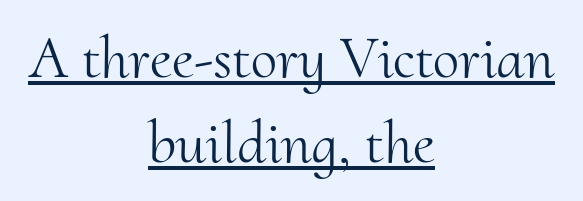
Q: Is the text bold? A: No.
Q: Is the text italic (slanted)? A: No, it is upright.
Q: Is the typeface a serif or a sans-serif typeface? A: Serif.
Q: Is the text underlined? A: Yes.
Q: How is the paragraph aligned? A: Centered.
Q: Is the spacing between letters normal or unusually wide? A: Normal.
Q: Is the spacing between lines tight, normal or loose? A: Normal.
Q: Width (condensed, normal, or wide)? A: Normal.
Q: Stroke contrast? A: Medium.
Q: x-height? A: Small.
Q: Monospaced? A: No.
